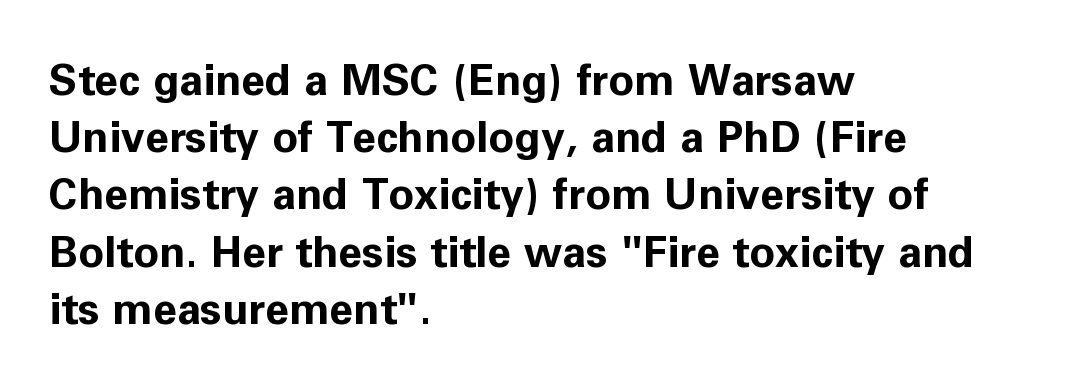
The rag falls on the right side of this text block. There is no visible air inserted between adjacent glyphs. This is the regular roman posture of the typeface. Varying glyph widths throughout — classic text-font behaviour.
